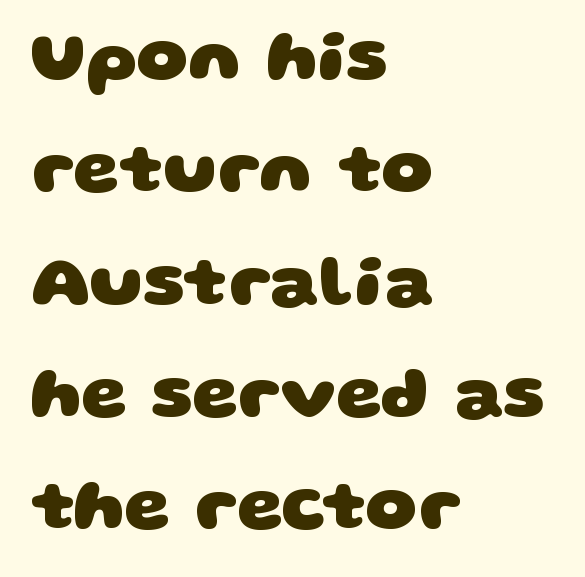
I'd call this a sans setting — the letters go barefoot. The tracking reads as untouched default to a designer's eye. You'd pick this weight for a headline — it's a proper bold. A typesetter would call this proportional, since set widths differ per character. Clear beneath every line of the passage. One glance says typical: line gaps are just what's usual.
